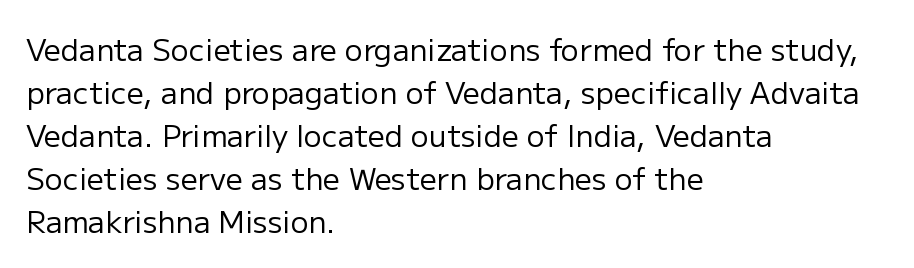
Q: Is the text bold? A: No.
Q: Is the text italic (slanted)? A: No, it is upright.
Q: Is the typeface a serif or a sans-serif typeface? A: Sans-serif.
Q: Is the text underlined? A: No.
Q: How is the paragraph aligned? A: Left-aligned.
Q: Is the spacing between letters normal or unusually wide? A: Normal.
Q: Is the spacing between lines tight, normal or loose? A: Normal.
Q: Width (condensed, normal, or wide)? A: Normal.
Q: Stroke contrast? A: Low.
Q: x-height? A: Medium.
Q: Monospaced? A: No.
